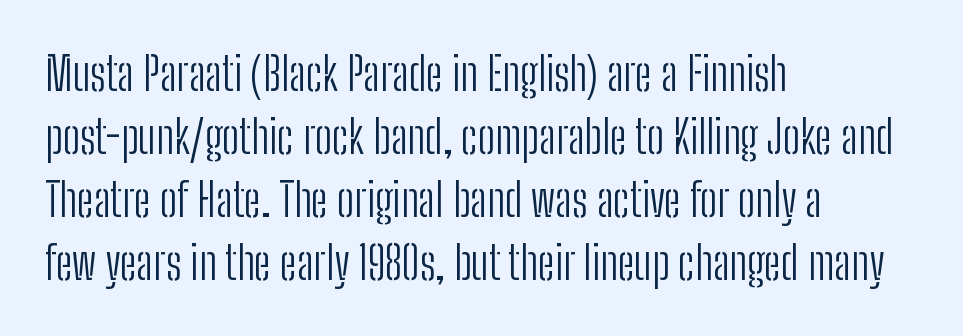
{"serif": "no", "italic": "no", "bold": "no", "weight": "light", "width": "condensed", "stroke_contrast": "low", "x_height": "medium", "monospaced": "no", "underline": "no", "align": "left", "line_spacing": "normal", "line_spacing_ratio": 1.37, "letter_spacing": "normal", "letter_spacing_em": 0.0, "glyph_px": 46}
